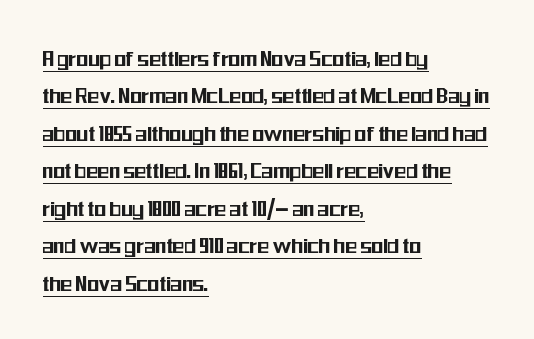
The letterforms sit shoulder to shoulder at normal distance. This sample carries an underscore along the baseline area. It's the straight-up-and-down kind of type. Leftover space on each line is placed entirely after the last word. Interline gaps are of average width in this sample.
